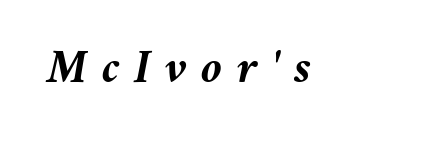
Q: Is the text bold? A: Yes.
Q: Is the text italic (slanted)? A: Yes, it leans right by about 11 degrees.
Q: Is the text underlined? A: No.
Q: Is the spacing between letters normal or unusually wide? A: Unusually wide.
Q: Width (condensed, normal, or wide)? A: Normal.
Q: Stroke contrast? A: Medium.
Q: x-height? A: Medium.
Q: Monospaced? A: No.
